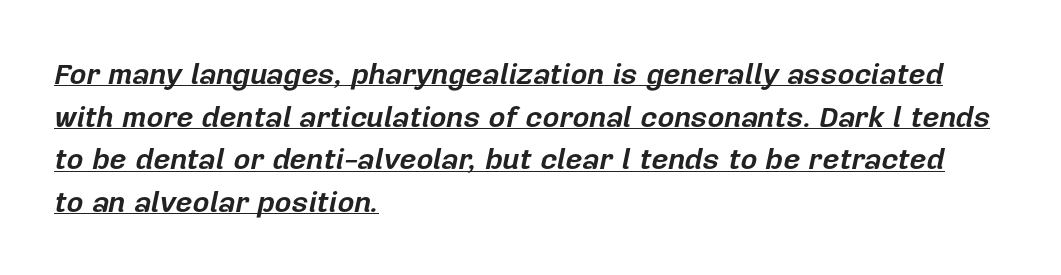
Posture: slanted. Words appear dense and cohesive because spacing is normal. Honestly, the row spacing looks completely unremarkable. Alignment: flush left. The words here are underlined. Here the designer chose a conventional face with non-uniform glyph widths.
